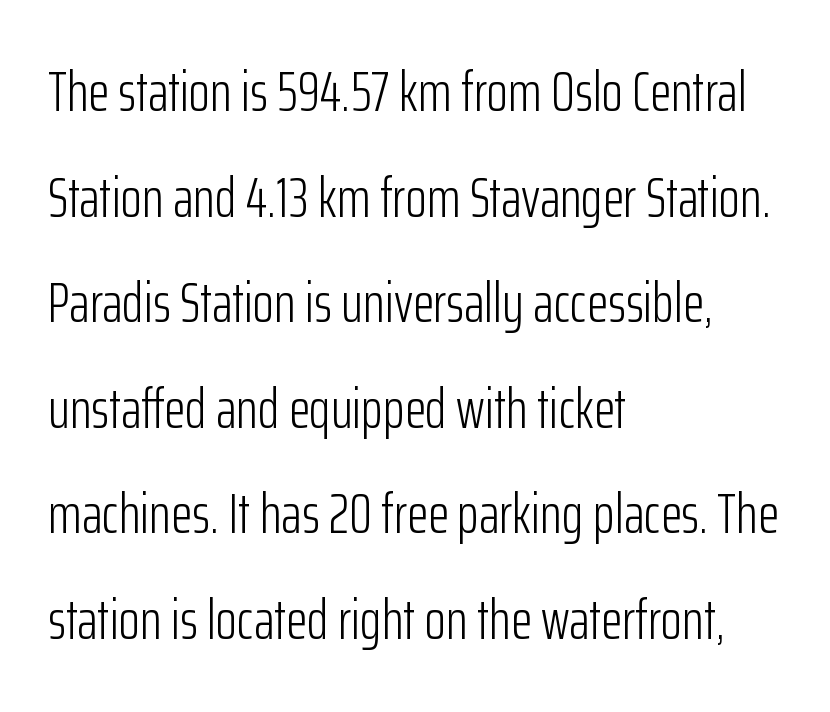
{"serif": "no", "italic": "no", "bold": "no", "weight": "light", "width": "condensed", "stroke_contrast": "low", "x_height": "medium", "monospaced": "no", "underline": "no", "align": "left", "line_spacing": "loose", "line_spacing_ratio": 1.92, "letter_spacing": "normal", "letter_spacing_em": 0.0, "glyph_px": 55}
